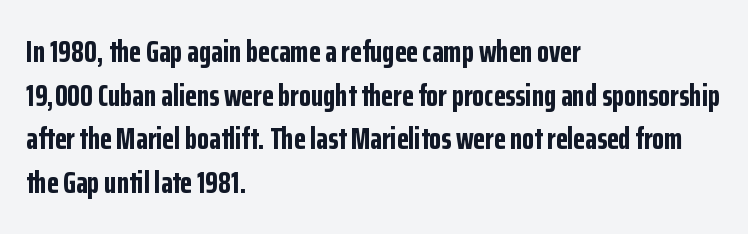
Q: Is the text bold? A: Yes.
Q: Is the text italic (slanted)? A: No, it is upright.
Q: Is the typeface a serif or a sans-serif typeface? A: Sans-serif.
Q: Is the text underlined? A: No.
Q: How is the paragraph aligned? A: Left-aligned.
Q: Is the spacing between letters normal or unusually wide? A: Normal.
Q: Is the spacing between lines tight, normal or loose? A: Normal.
Q: Width (condensed, normal, or wide)? A: Condensed.
Q: Stroke contrast? A: Low.
Q: x-height? A: Medium.
Q: Monospaced? A: No.
